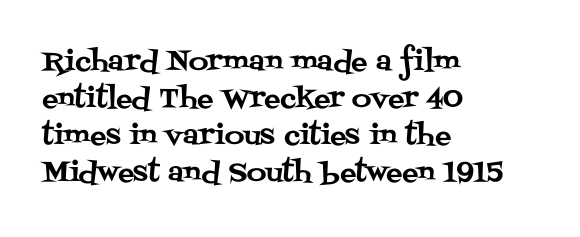
Q: Is the text italic (slanted)? A: No, it is upright.
Q: Is the text underlined? A: No.
Q: How is the paragraph aligned? A: Left-aligned.
Q: Is the spacing between letters normal or unusually wide? A: Normal.
Q: Is the spacing between lines tight, normal or loose? A: Normal.
